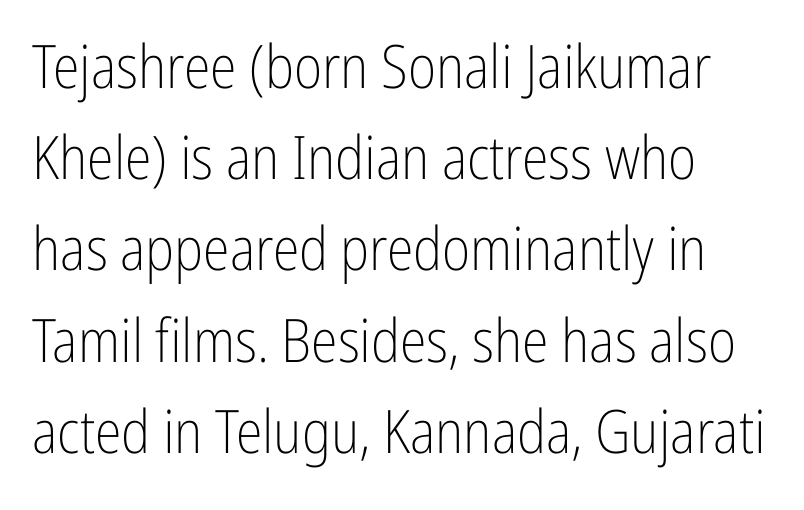
{"serif": "no", "italic": "no", "bold": "no", "weight": "light", "width": "condensed", "stroke_contrast": "low", "x_height": "medium", "monospaced": "no", "underline": "no", "align": "left", "line_spacing": "normal", "line_spacing_ratio": 1.52, "letter_spacing": "normal", "letter_spacing_em": 0.0, "glyph_px": 60}
